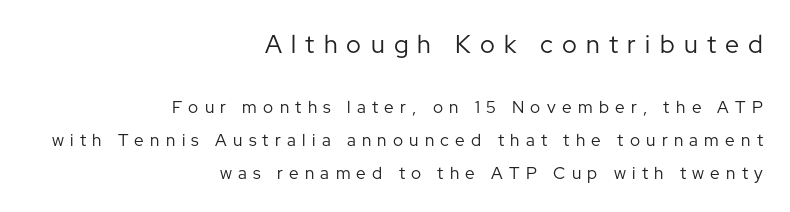
The image shows 25 px text type, upright; set right-aligned, loose line spacing (1.93x), unusually wide letter spacing (+0.37 em), not underlined; the first (top) block is 1.47x larger.
